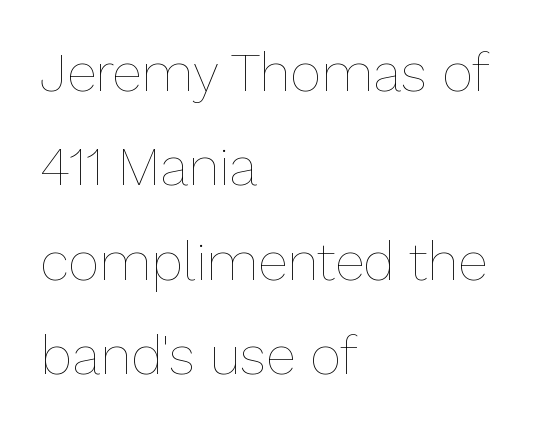
The image shows 54 px thin type, upright; set left-aligned, line spacing 1.75x, normal letter spacing, not underlined; low stroke contrast and a medium x-height.
